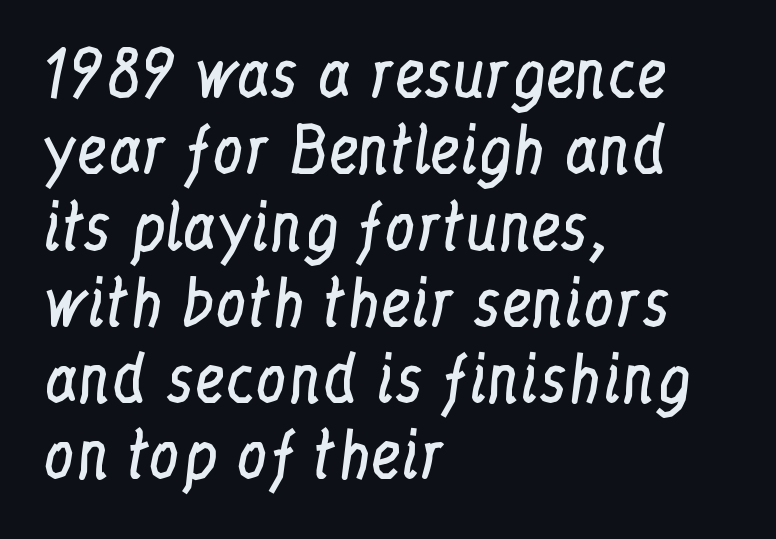
{"serif": "yes", "bold": "no", "weight": "regular", "width": "condensed", "stroke_contrast": "low", "x_height": "medium", "monospaced": "no", "underline": "no", "align": "left", "line_spacing_ratio": 1.23, "letter_spacing": "normal", "letter_spacing_em": 0.0, "glyph_px": 62}
